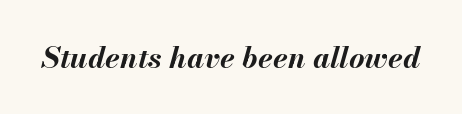
Weight check: bold — yes, fully. Here the glyphs are tracked normally, forming tight word shapes. No word sits above an underline. Rendered with sloped, italic letterforms.
